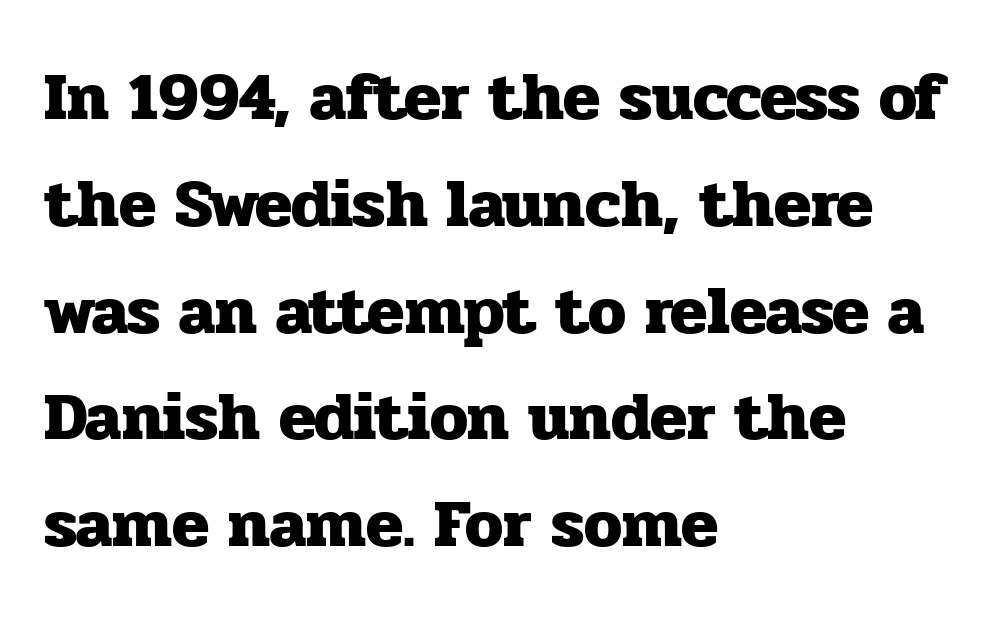
Q: Is the text bold? A: Yes.
Q: Is the text italic (slanted)? A: No, it is upright.
Q: Is the typeface a serif or a sans-serif typeface? A: Serif.
Q: Is the text underlined? A: No.
Q: How is the paragraph aligned? A: Left-aligned.
Q: Is the spacing between letters normal or unusually wide? A: Normal.
Q: Is the spacing between lines tight, normal or loose? A: Normal.
Q: Width (condensed, normal, or wide)? A: Normal.
Q: Stroke contrast? A: Low.
Q: x-height? A: Medium.
Q: Monospaced? A: No.
